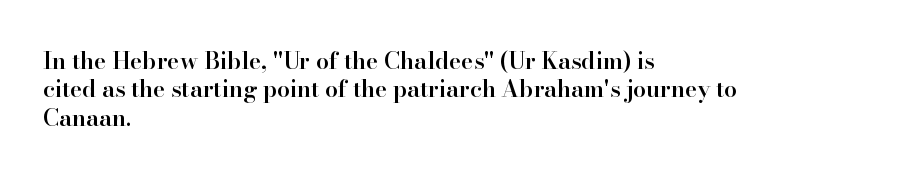
The image shows 23 px text type, upright; set left-aligned, line spacing 1.23x, normal letter spacing, not underlined.
